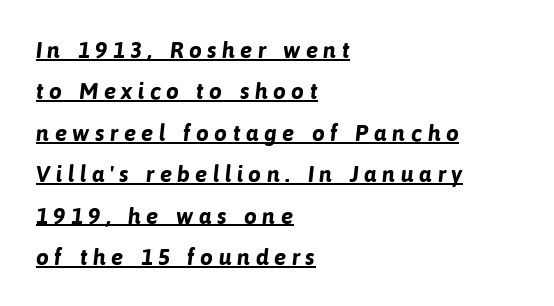
The image shows 23 px bold type; set left-aligned, line spacing 1.8x, unusually wide letter spacing (+0.23 em), underlined.
